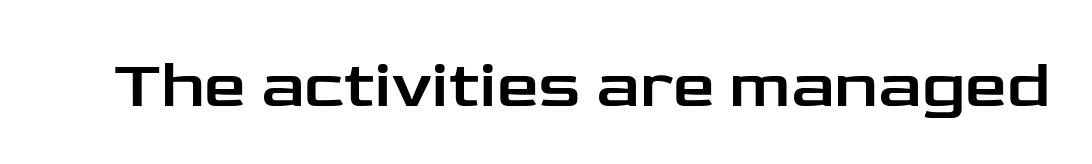
Q: Is the text italic (slanted)? A: No, it is upright.
Q: Is the typeface a serif or a sans-serif typeface? A: Sans-serif.
Q: Is the text underlined? A: No.
Q: Is the spacing between letters normal or unusually wide? A: Normal.
Q: Width (condensed, normal, or wide)? A: Wide.
Q: Stroke contrast? A: Low.
Q: x-height? A: Medium.
Q: Monospaced? A: No.
